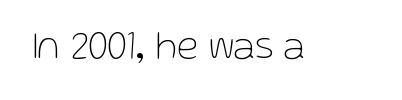
Q: Is the text bold? A: No.
Q: Is the text italic (slanted)? A: No, it is upright.
Q: Is the typeface a serif or a sans-serif typeface? A: Sans-serif.
Q: Is the text underlined? A: No.
Q: Is the spacing between letters normal or unusually wide? A: Normal.
Q: Width (condensed, normal, or wide)? A: Normal.
Q: Stroke contrast? A: Low.
Q: x-height? A: Medium.
Q: Monospaced? A: No.
